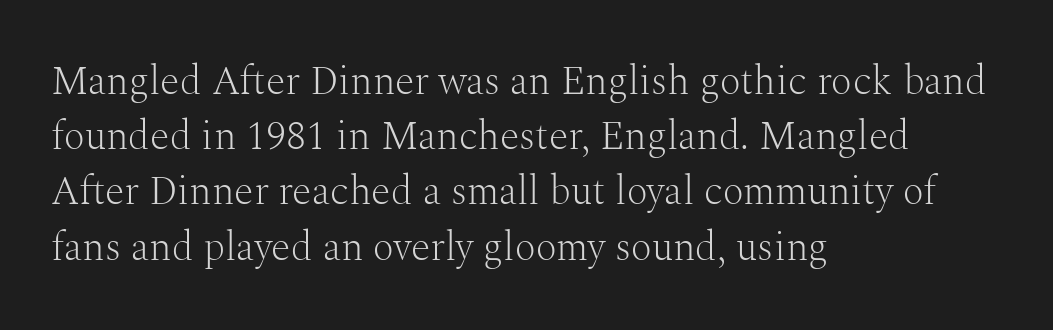
The image shows 40 px light serif type, upright; set left-aligned, normal line spacing (1.38x), normal letter spacing, not underlined; medium stroke contrast and a medium x-height.
